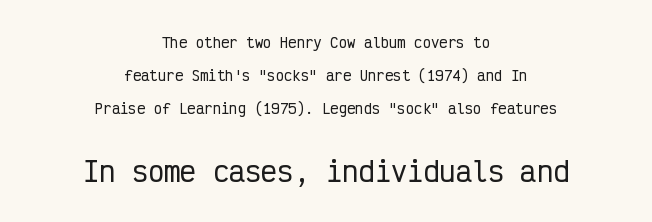
Lines of text with bare space underneath. A typesetter would call this zero additional tracking. Top chunk: small. Bottom chunk: large. Upright lettering throughout.
